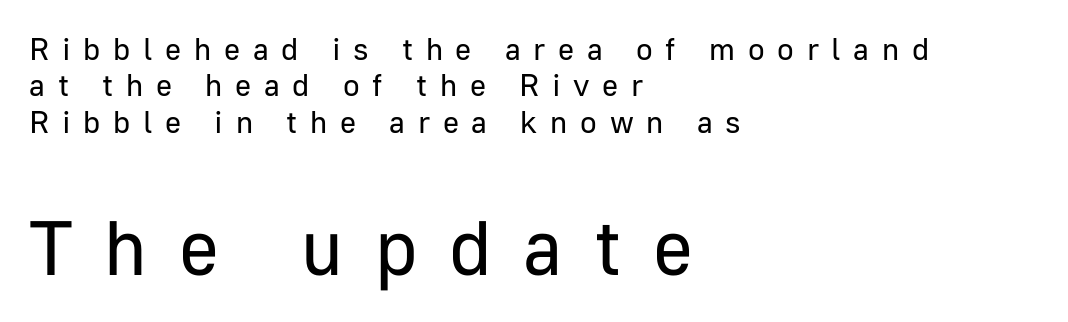
{"serif": "no", "italic": "no", "bold": "no", "weight": "regular", "width": "normal", "stroke_contrast": "low", "x_height": "medium", "monospaced": "no", "underline": "no", "align": "left", "line_spacing_ratio": 1.17, "letter_spacing": "wide", "letter_spacing_em": 0.41, "larger_block": "second", "size_ratio": 2.48, "glyph_px": 77}
